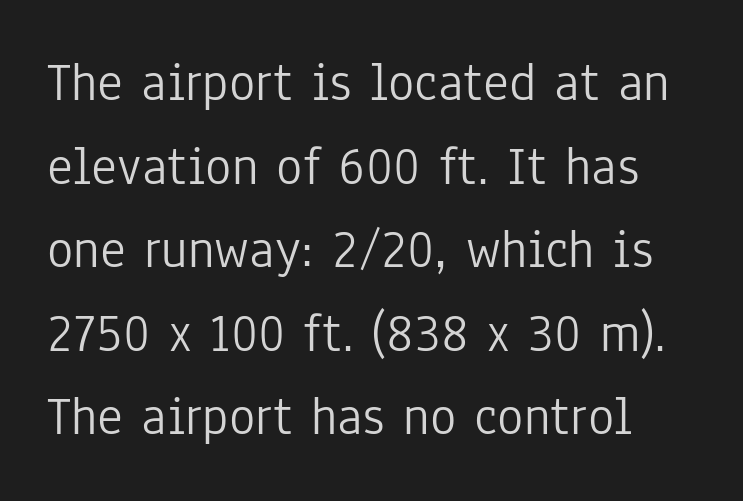
Q: Is the text bold? A: No.
Q: Is the text italic (slanted)? A: No, it is upright.
Q: Is the typeface a serif or a sans-serif typeface? A: Sans-serif.
Q: Is the text underlined? A: No.
Q: Is the spacing between letters normal or unusually wide? A: Normal.
Q: Is the spacing between lines tight, normal or loose? A: Normal.
Q: Width (condensed, normal, or wide)? A: Condensed.
Q: Stroke contrast? A: Low.
Q: x-height? A: Medium.
Q: Monospaced? A: No.
